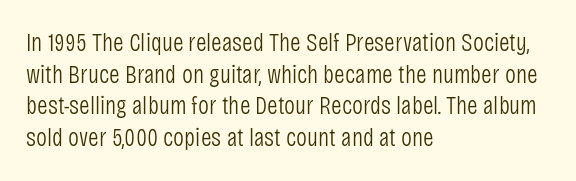
Q: Is the text bold? A: No.
Q: Is the text italic (slanted)? A: No, it is upright.
Q: Is the text underlined? A: No.
Q: How is the paragraph aligned? A: Left-aligned.
Q: Is the spacing between letters normal or unusually wide? A: Normal.
